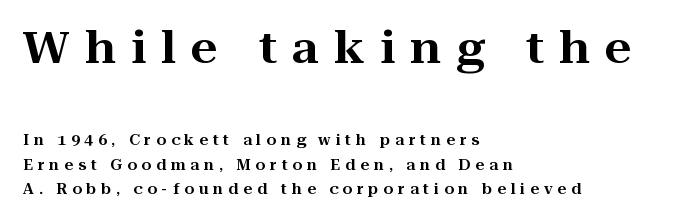
The image shows 43 px wide serif type, upright; set left-aligned, line spacing 1.74x, unusually wide letter spacing (+0.35 em), not underlined; the first (top) block is 3.07x larger; high stroke contrast and a medium x-height.
